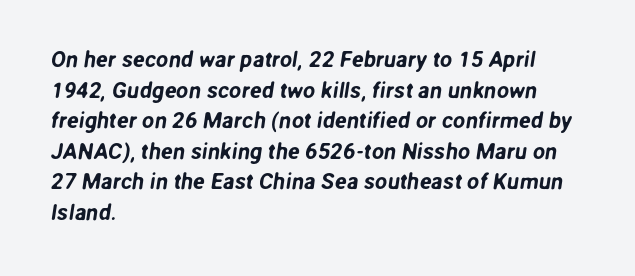
The passage shown is not underscored anywhere. Look at the tracking — it's just the regular setting, nothing added. Compared with typical paragraphs, the rows here are spaced about the same. The text block is weighted toward the left margin, trailing off unevenly rightward.
